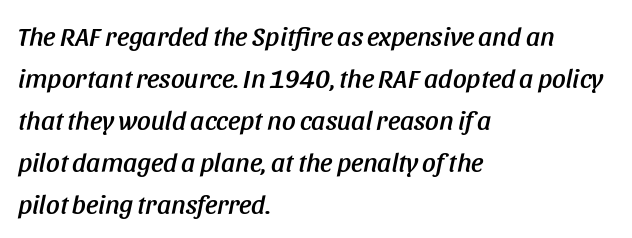
The image shows 27 px text type, italic (leaning right); set left-aligned, normal line spacing (1.56x), normal letter spacing, not underlined.
